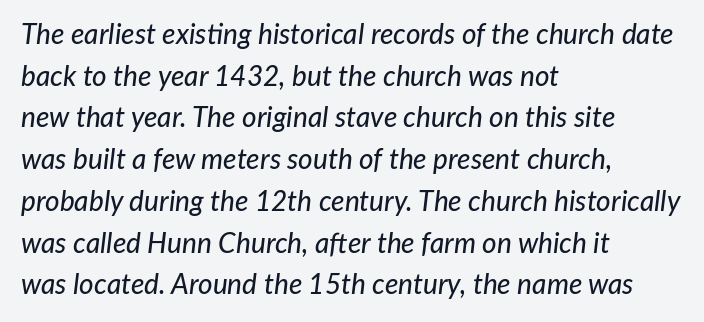
{"italic": "yes", "lean": "right", "slant_degrees": 7, "width": "normal", "stroke_contrast": "low", "x_height": "medium", "monospaced": "no", "underline": "no", "align": "left", "line_spacing": "normal", "line_spacing_ratio": 1.49, "letter_spacing": "normal", "letter_spacing_em": 0.0, "glyph_px": 28}
